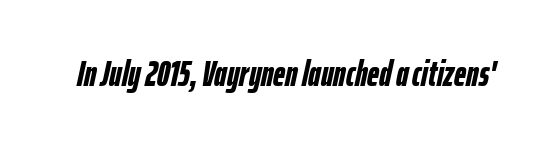
Q: Is the text bold? A: Yes.
Q: Is the text italic (slanted)? A: Yes, it leans right by about 12 degrees.
Q: Is the text underlined? A: No.
Q: Is the spacing between letters normal or unusually wide? A: Normal.
Q: Width (condensed, normal, or wide)? A: Condensed.
Q: Stroke contrast? A: Low.
Q: x-height? A: Medium.
Q: Monospaced? A: No.
